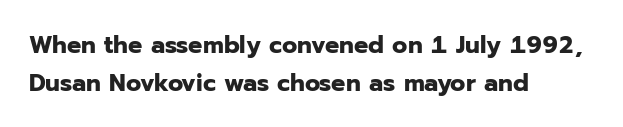
{"italic": "no", "bold": "yes", "underline": "no", "align": "left", "line_spacing": "normal", "line_spacing_ratio": 1.51, "letter_spacing": "normal", "letter_spacing_em": 0.0, "glyph_px": 25}
